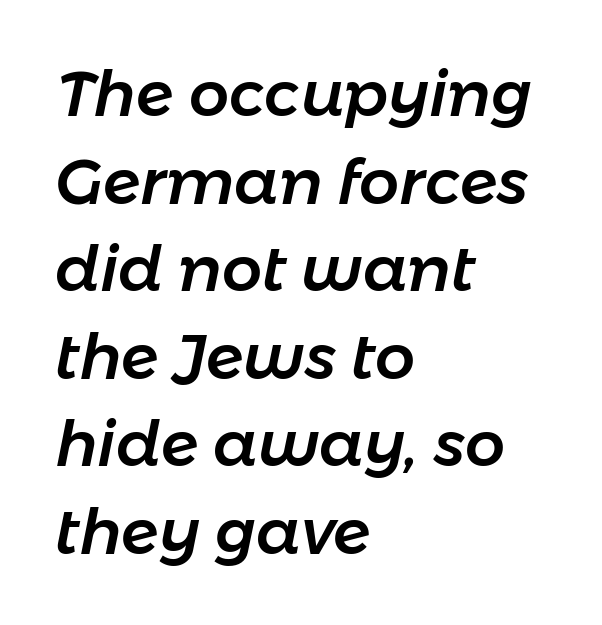
Q: Is the text italic (slanted)? A: Yes, it leans right by about 11 degrees.
Q: Is the text underlined? A: No.
Q: How is the paragraph aligned? A: Left-aligned.
Q: Is the spacing between letters normal or unusually wide? A: Normal.
Q: Is the spacing between lines tight, normal or loose? A: Normal.
Q: Width (condensed, normal, or wide)? A: Normal.
Q: Stroke contrast? A: Low.
Q: x-height? A: Medium.
Q: Monospaced? A: No.
